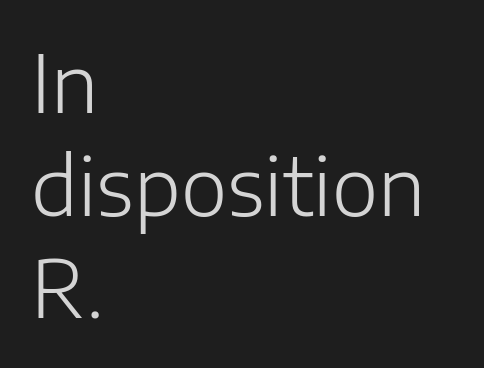
The image shows 79 px light sans-serif type, upright; set left-aligned, normal line spacing (1.3x), normal letter spacing, not underlined; low stroke contrast and a medium x-height.
